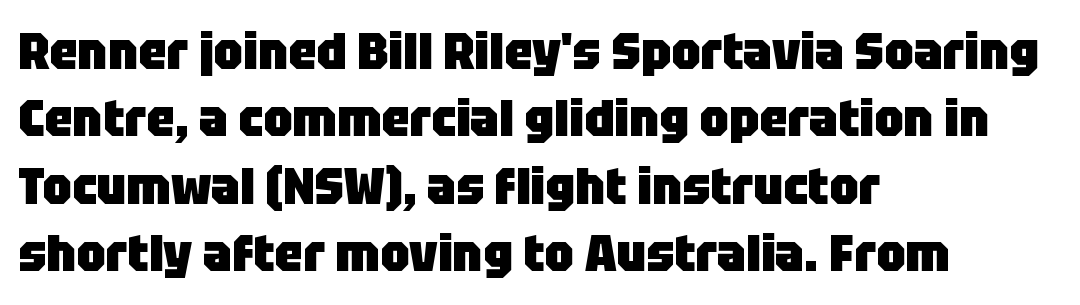
Q: Is the text bold? A: Yes.
Q: Is the text italic (slanted)? A: No, it is upright.
Q: Is the typeface a serif or a sans-serif typeface? A: Sans-serif.
Q: Is the text underlined? A: No.
Q: How is the paragraph aligned? A: Left-aligned.
Q: Is the spacing between letters normal or unusually wide? A: Normal.
Q: Is the spacing between lines tight, normal or loose? A: Normal.
Q: Width (condensed, normal, or wide)? A: Normal.
Q: Stroke contrast? A: Low.
Q: x-height? A: Large.
Q: Monospaced? A: No.
